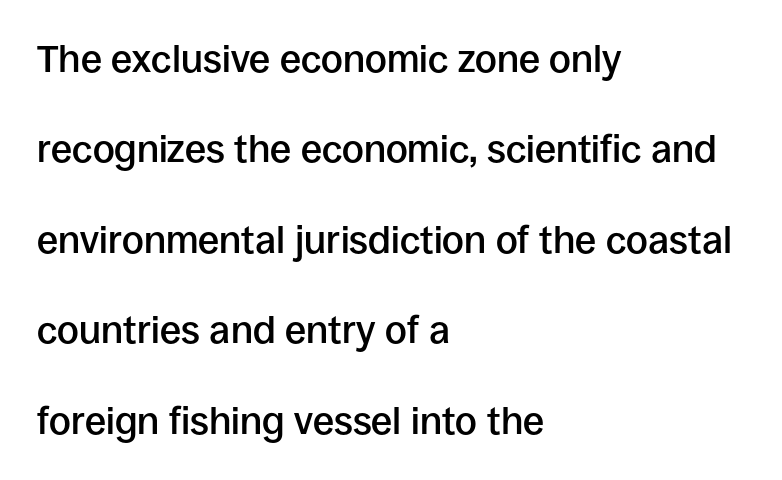
The image shows 38 px semibold sans-serif type, upright; set left-aligned, loose line spacing (2.38x), normal letter spacing, not underlined; low stroke contrast and a large x-height.
